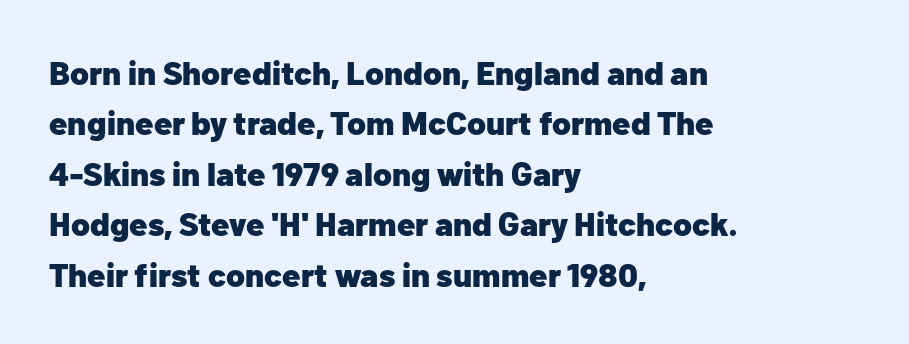
The type is set solid horizontally, with unmodified tracking. Check where the strokes stop: nothing finishes them off — pure sans. The passage shown stacks its lines at a standard gap. Descenders are the only things crossing below the line. A student would call this left alignment; a typographer would say flush left, rag right.
